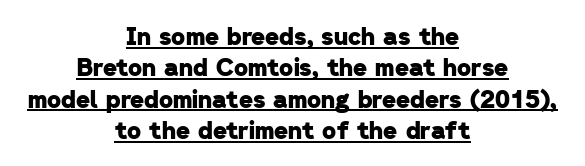
Interline gaps are of average width in this sample. A full-strength bold gives these letters their thick strokes. Every row of glyphs is offset so its center matches the block's center. Letter spacing: default. Has an underline been added? It has.
